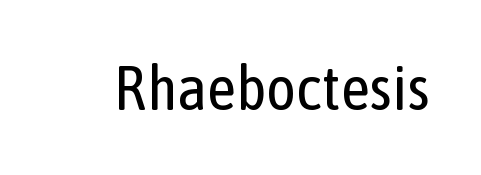
{"serif": "no", "italic": "no", "bold": "no", "weight": "regular", "width": "condensed", "stroke_contrast": "low", "x_height": "medium", "monospaced": "no", "underline": "no", "letter_spacing": "normal", "letter_spacing_em": 0.0, "glyph_px": 63}
